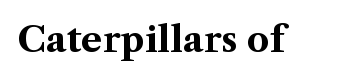
The image shows 36 px bold serif type, upright; set normal letter spacing, not underlined; medium stroke contrast and a medium x-height.
